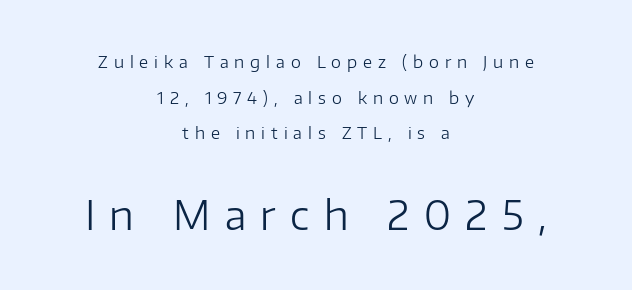
{"serif": "no", "italic": "no", "bold": "no", "weight": "regular", "width": "normal", "stroke_contrast": "low", "x_height": "medium", "monospaced": "no", "underline": "no", "align": "center", "line_spacing": "loose", "line_spacing_ratio": 2.22, "letter_spacing": "wide", "letter_spacing_em": 0.37, "larger_block": "second", "size_ratio": 2.44, "glyph_px": 39}
